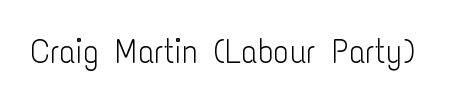
The image shows 33 px light, condensed sans-serif type, upright; set normal letter spacing, not underlined; low stroke contrast and a medium x-height.
